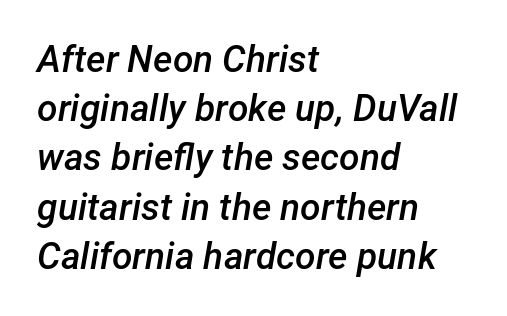
{"italic": "yes", "lean": "right", "slant_degrees": 12, "bold": "semi", "weight": "semibold", "width": "normal", "stroke_contrast": "low", "x_height": "medium", "monospaced": "no", "underline": "no", "align": "left", "line_spacing": "normal", "line_spacing_ratio": 1.33, "letter_spacing": "normal", "letter_spacing_em": 0.0, "glyph_px": 37}
